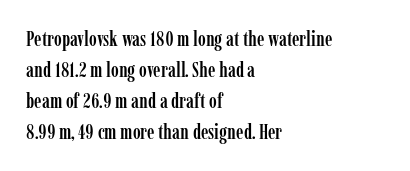
There is no visible air inserted between adjacent glyphs. Alignment: flush left. The words here are not underlined. The axis of the letterforms is exactly vertical. The designer left line spacing at the default.
